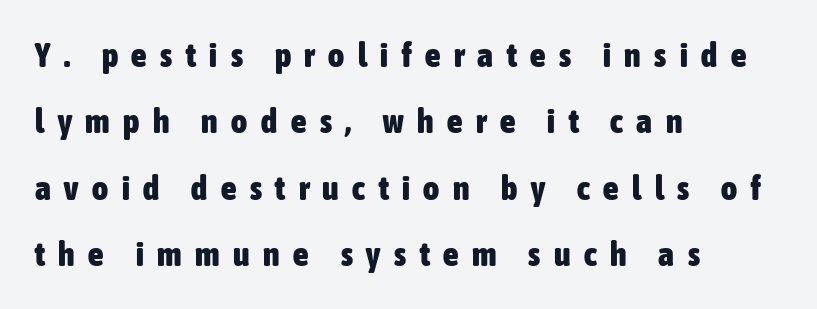
Which margin do the lines hug? The left one — the right edge is uneven. This rendering features lettering with no underline. Spacing verdict: proportional, widths tailored to each character. The type sits square on the baseline with zero lean. A typesetter would call this heavily tracked-out type. These lines stand farther apart than default settings would place them.
